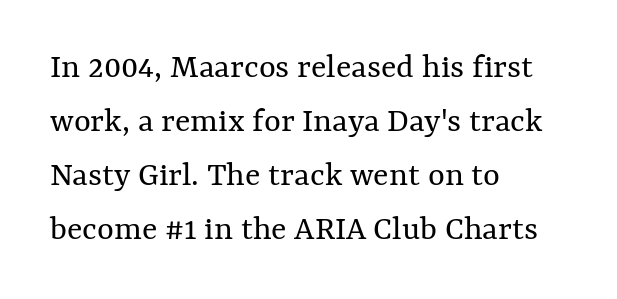
{"italic": "no", "bold": "no", "weight": "regular", "width": "normal", "stroke_contrast": "medium", "x_height": "medium", "monospaced": "no", "underline": "no", "align": "left", "line_spacing": "normal", "line_spacing_ratio": 1.5, "letter_spacing": "normal", "letter_spacing_em": 0.0, "glyph_px": 36}
